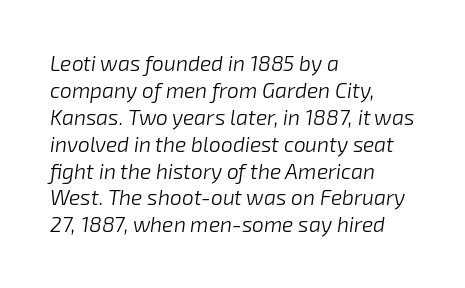
{"italic": "yes", "lean": "right", "slant_degrees": 8, "bold": "no", "underline": "no", "align": "left", "line_spacing": "normal", "line_spacing_ratio": 1.28, "letter_spacing": "normal", "letter_spacing_em": 0.0, "glyph_px": 21}
